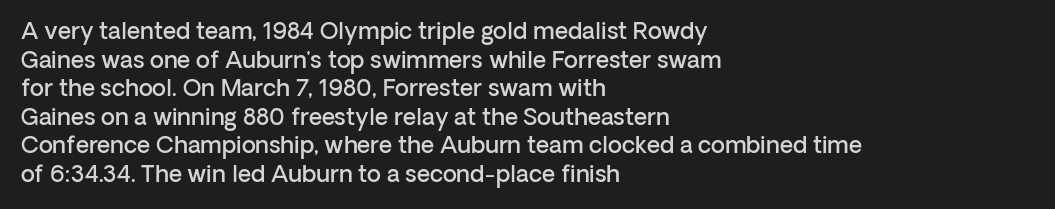
{"italic": "no", "bold": "semi", "underline": "no", "align": "left", "line_spacing_ratio": 1.24, "letter_spacing": "normal", "letter_spacing_em": 0.0, "glyph_px": 23}
